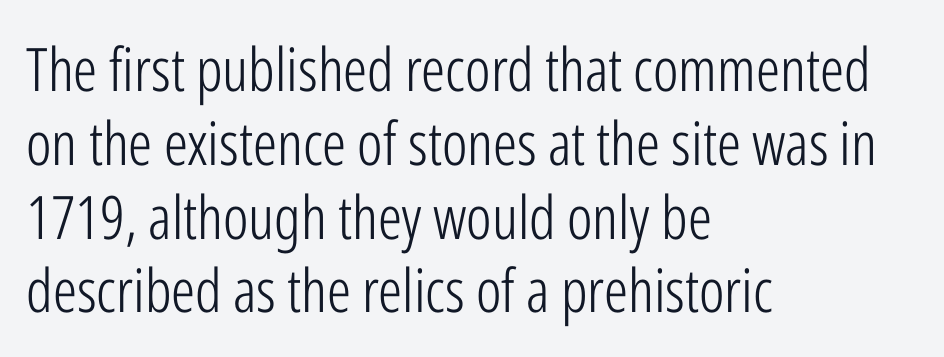
{"serif": "no", "italic": "no", "bold": "no", "weight": "light", "width": "condensed", "stroke_contrast": "low", "x_height": "medium", "monospaced": "no", "underline": "no", "align": "left", "line_spacing_ratio": 1.23, "letter_spacing": "normal", "letter_spacing_em": 0.0, "glyph_px": 60}
